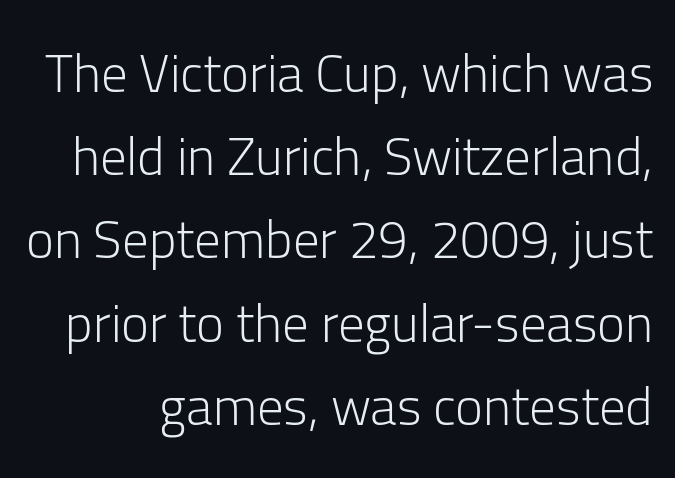
The image shows 53 px light sans-serif type, upright; set normal line spacing (1.57x), normal letter spacing, not underlined; low stroke contrast and a medium x-height.
